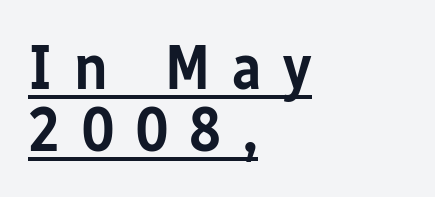
Q: Is the text bold? A: Semi-bold.
Q: Is the text italic (slanted)? A: No, it is upright.
Q: Is the typeface a serif or a sans-serif typeface? A: Sans-serif.
Q: Is the text underlined? A: Yes.
Q: How is the paragraph aligned? A: Left-aligned.
Q: Is the spacing between letters normal or unusually wide? A: Unusually wide.
Q: Is the spacing between lines tight, normal or loose? A: Tight.
Q: Width (condensed, normal, or wide)? A: Condensed.
Q: Stroke contrast? A: Low.
Q: x-height? A: Medium.
Q: Monospaced? A: No.
